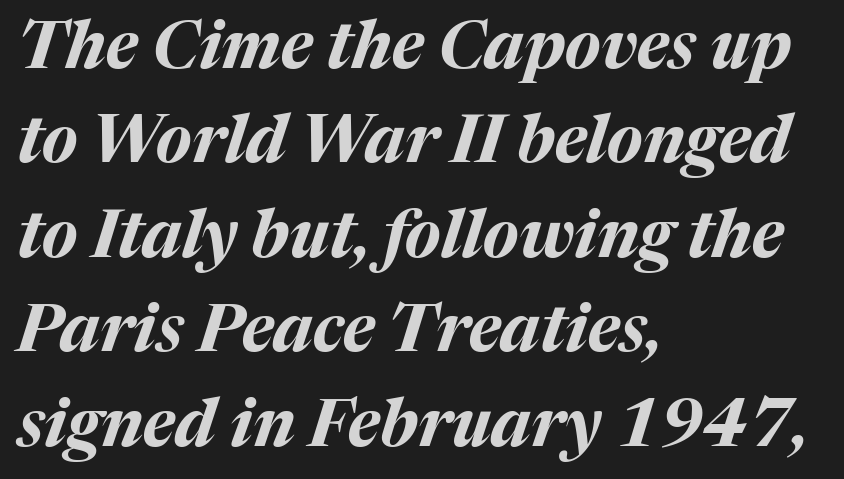
Heft: maximum for text — a bold. Looks like regular typesetting: each glyph gets only the width it needs. No extra tracking has been applied to these lines. The text carries the slant typical of an italic or oblique font. Leading: standard.
